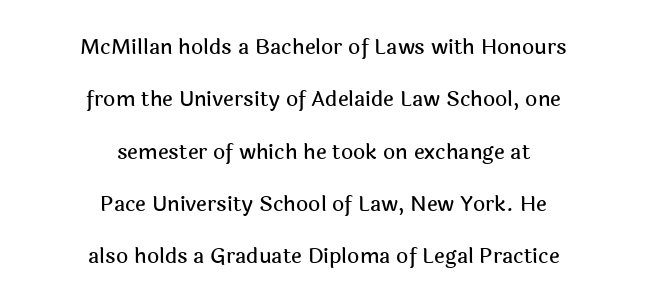
{"italic": "no", "underline": "no", "align": "center", "line_spacing": "loose", "line_spacing_ratio": 2.49, "letter_spacing": "normal", "letter_spacing_em": 0.0, "glyph_px": 21}
